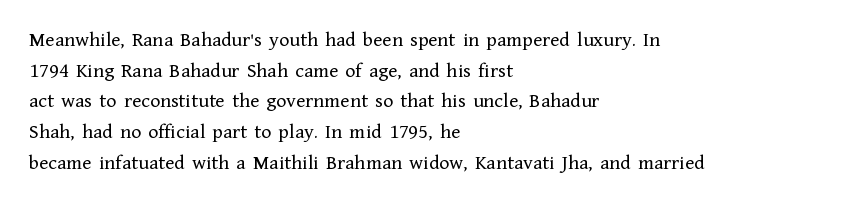
The strip under each line holds only bare page. The lines in this sample share a left origin and differ only in where they stop. The block of text has a typical density, with ordinary space between rows. A typesetter would call this zero additional tracking. Each stroke keeps to a modest, everyday thickness or less. Style check: upright.
